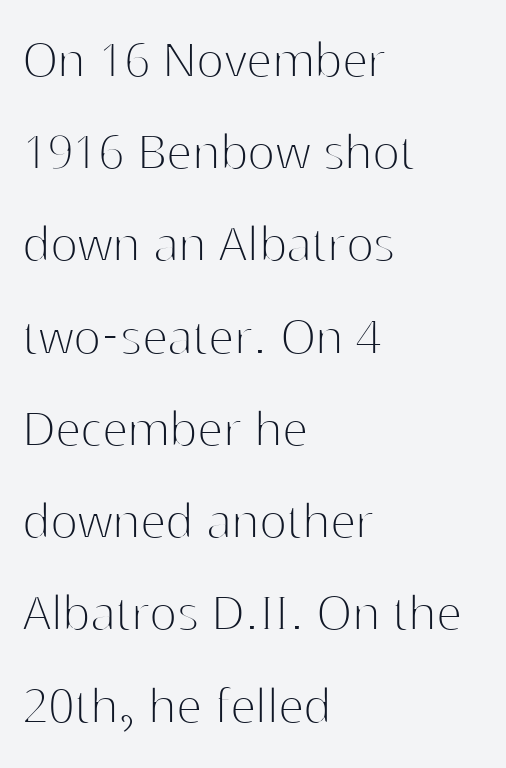
The image shows 58 px thin sans-serif type, upright; set left-aligned, normal line spacing (1.59x), normal letter spacing, not underlined; high stroke contrast and a medium x-height.
